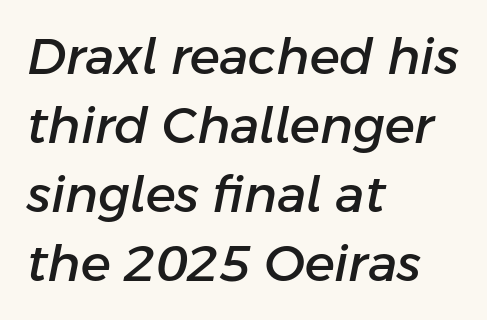
Letter spacing: default. There's an unmistakable incline to the writing here. If you measured baseline to baseline, you'd find a middling distance. Underlining? Definitely not there. Leftover space on each line is placed entirely after the last word.
